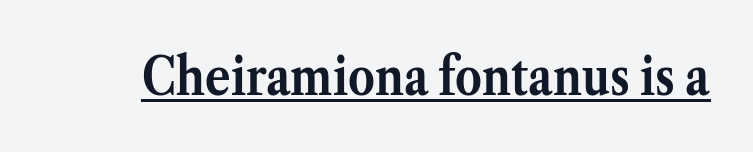
{"serif": "yes", "italic": "no", "bold": "yes", "weight": "semibold", "width": "normal", "stroke_contrast": "medium", "x_height": "medium", "monospaced": "no", "underline": "yes", "letter_spacing": "normal", "letter_spacing_em": 0.0, "glyph_px": 53}
